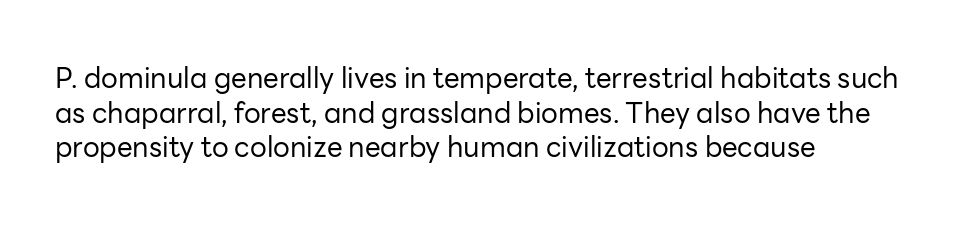
Q: Is the text bold? A: No.
Q: Is the text italic (slanted)? A: No, it is upright.
Q: Is the typeface a serif or a sans-serif typeface? A: Sans-serif.
Q: Is the text underlined? A: No.
Q: How is the paragraph aligned? A: Left-aligned.
Q: Is the spacing between letters normal or unusually wide? A: Normal.
Q: Width (condensed, normal, or wide)? A: Normal.
Q: Stroke contrast? A: Low.
Q: x-height? A: Medium.
Q: Monospaced? A: No.
